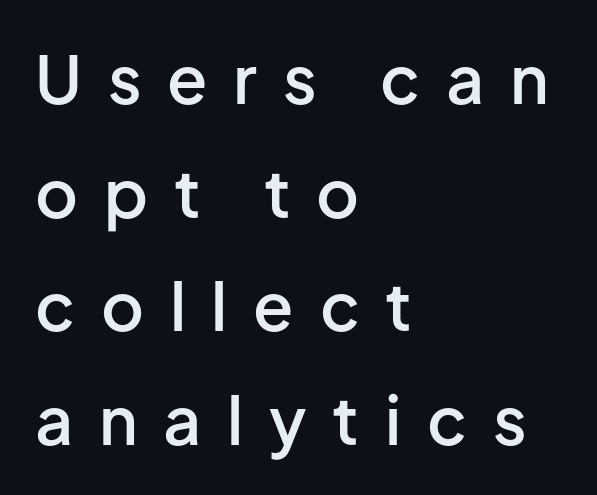
Q: Is the text bold? A: Semi-bold.
Q: Is the text italic (slanted)? A: No, it is upright.
Q: Is the typeface a serif or a sans-serif typeface? A: Sans-serif.
Q: Is the text underlined? A: No.
Q: How is the paragraph aligned? A: Left-aligned.
Q: Is the spacing between letters normal or unusually wide? A: Unusually wide.
Q: Width (condensed, normal, or wide)? A: Normal.
Q: Stroke contrast? A: Low.
Q: x-height? A: Medium.
Q: Monospaced? A: No.
